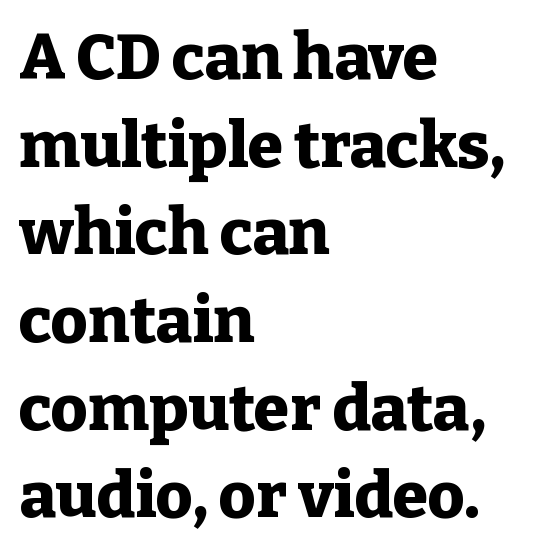
Q: Is the text bold? A: Yes.
Q: Is the text italic (slanted)? A: No, it is upright.
Q: Is the typeface a serif or a sans-serif typeface? A: Serif.
Q: Is the text underlined? A: No.
Q: How is the paragraph aligned? A: Left-aligned.
Q: Is the spacing between letters normal or unusually wide? A: Normal.
Q: Is the spacing between lines tight, normal or loose? A: Normal.
Q: Width (condensed, normal, or wide)? A: Normal.
Q: Stroke contrast? A: Low.
Q: x-height? A: Medium.
Q: Monospaced? A: No.
